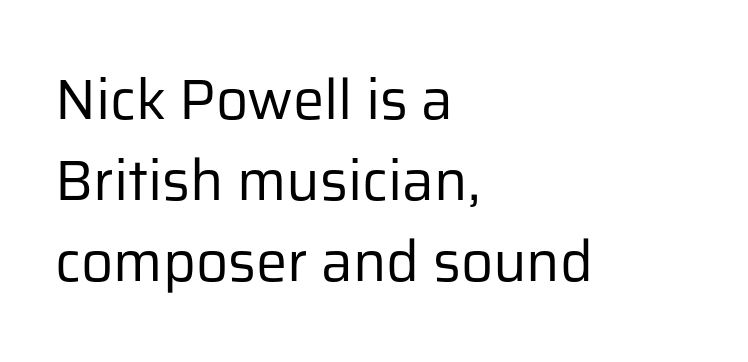
{"serif": "no", "italic": "no", "bold": "no", "weight": "regular", "width": "normal", "stroke_contrast": "low", "x_height": "medium", "monospaced": "no", "underline": "no", "align": "left", "line_spacing": "normal", "line_spacing_ratio": 1.45, "letter_spacing": "normal", "letter_spacing_em": 0.0, "glyph_px": 56}
